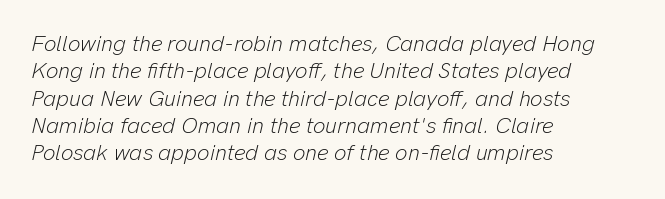
The image shows 22 px text type, italic (leaning right); set left-aligned, line spacing 1.24x, normal letter spacing, not underlined.
